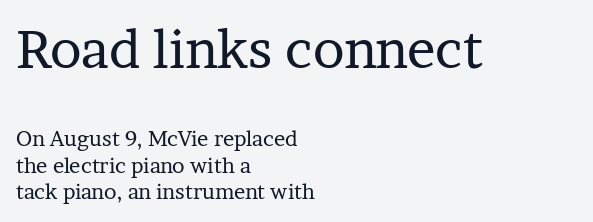
The image shows 53 px regular-weight serif type, upright; set left-aligned, normal line spacing (1.26x), normal letter spacing, not underlined; the first (top) block is 2.52x larger; low stroke contrast and a medium x-height.
